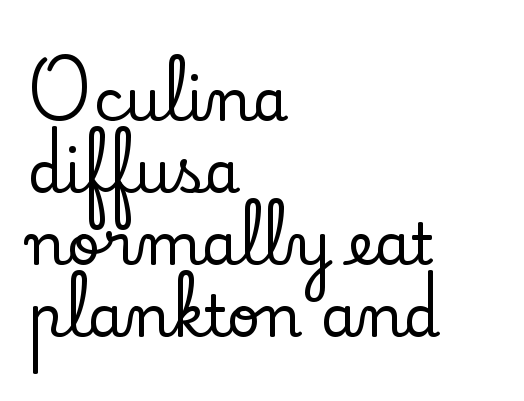
{"serif": "yes", "italic": "no", "width": "normal", "stroke_contrast": "low", "x_height": "small", "monospaced": "no", "underline": "no", "align": "left", "line_spacing_ratio": 1.24, "letter_spacing": "normal", "letter_spacing_em": 0.0, "glyph_px": 58}
